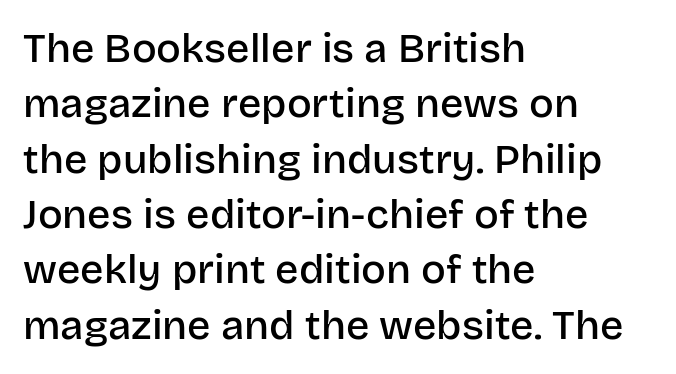
{"serif": "no", "italic": "no", "bold": "semi", "weight": "semibold", "width": "normal", "stroke_contrast": "low", "x_height": "large", "monospaced": "no", "underline": "no", "align": "left", "line_spacing": "normal", "line_spacing_ratio": 1.35, "letter_spacing": "normal", "letter_spacing_em": 0.0, "glyph_px": 41}
